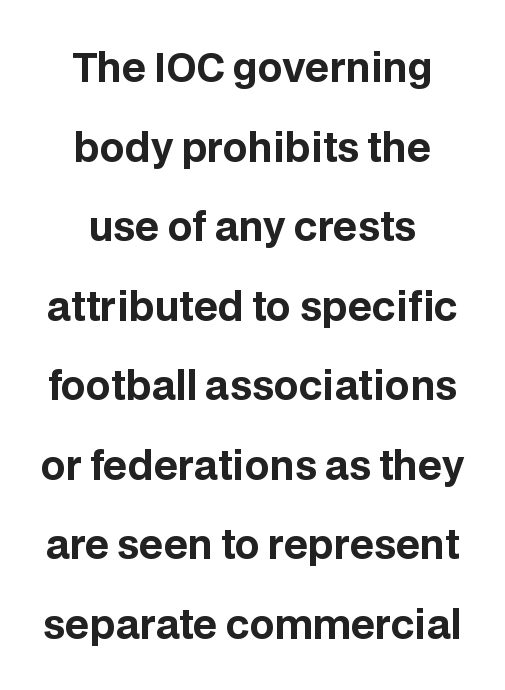
The image shows 39 px bold sans-serif type, upright; set centered, loose line spacing (2.04x), normal letter spacing, not underlined; low stroke contrast and a large x-height.
